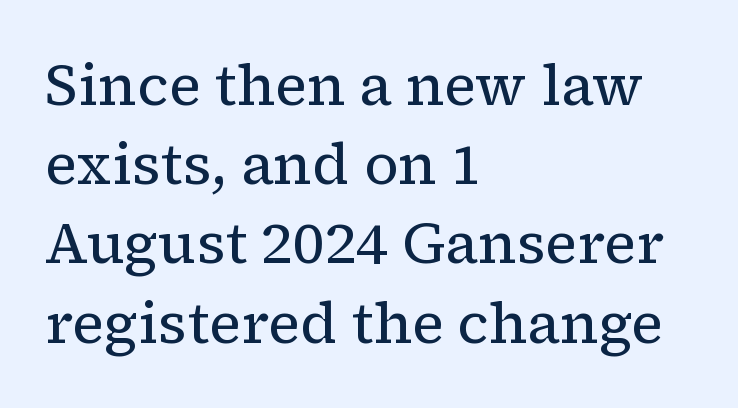
The characters are drawn with everyday or finer stroke widths. A typesetter would call this zero additional tracking. Alignment: flush left. You could not count columns in this text — the font is proportionally spaced. The characters display serif detailing at their extremities.
